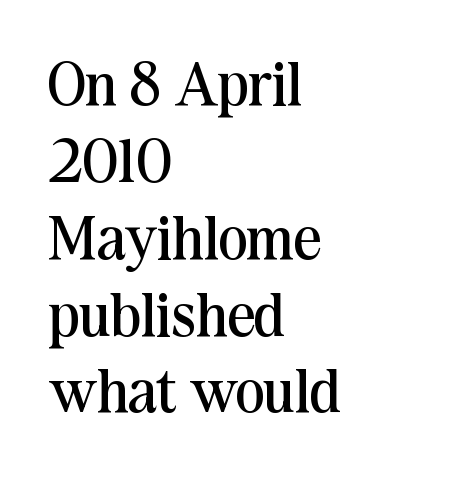
Each letter's strokes conclude with small projecting serifs. Letter spacing: default. Descender tails drop into unmarked territory. Typeset ragged right — the left edge is the straight one. The space between consecutive lines is moderate. The letters advance in unequal steps, a hallmark of proportional type.
